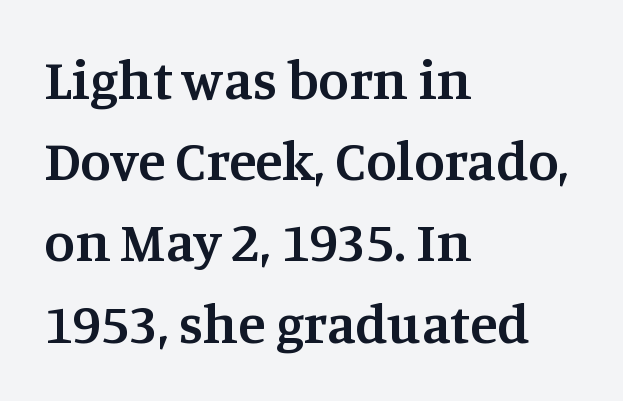
Q: Is the text bold? A: Semi-bold.
Q: Is the text italic (slanted)? A: No, it is upright.
Q: Is the typeface a serif or a sans-serif typeface? A: Serif.
Q: Is the text underlined? A: No.
Q: How is the paragraph aligned? A: Left-aligned.
Q: Is the spacing between letters normal or unusually wide? A: Normal.
Q: Is the spacing between lines tight, normal or loose? A: Normal.
Q: Width (condensed, normal, or wide)? A: Normal.
Q: Stroke contrast? A: Medium.
Q: x-height? A: Large.
Q: Monospaced? A: No.
